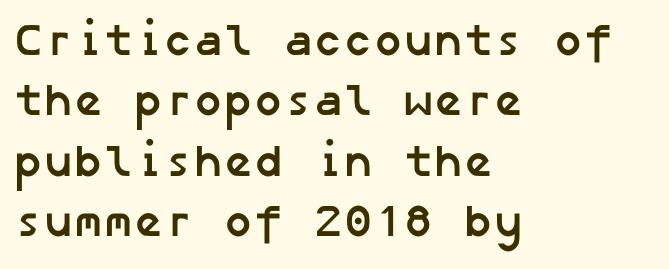
Bold? Absolutely — the strokes are thick and heavy. The strip under each line holds only bare page. Does the type have serifs? No, each stem ends abruptly. The typesetter chose a ragged-right arrangement here.
